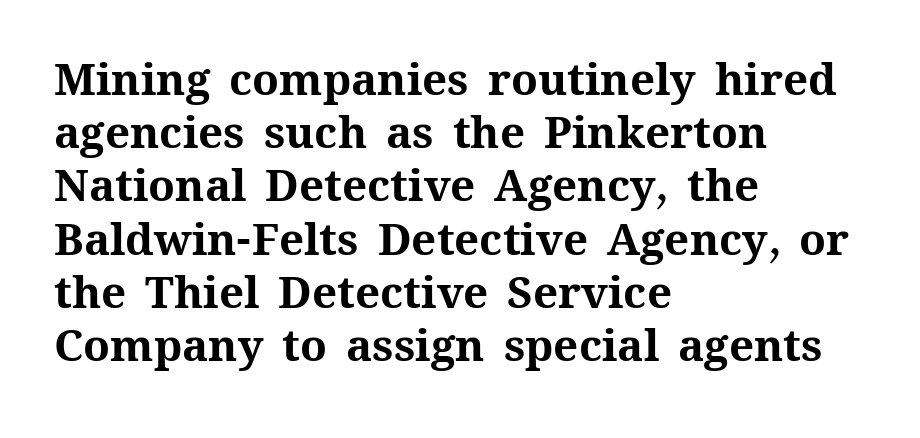
Q: Is the text bold? A: Yes.
Q: Is the text italic (slanted)? A: No, it is upright.
Q: Is the text underlined? A: No.
Q: How is the paragraph aligned? A: Left-aligned.
Q: Is the spacing between letters normal or unusually wide? A: Normal.
Q: Width (condensed, normal, or wide)? A: Normal.
Q: Stroke contrast? A: Medium.
Q: x-height? A: Medium.
Q: Monospaced? A: No.
